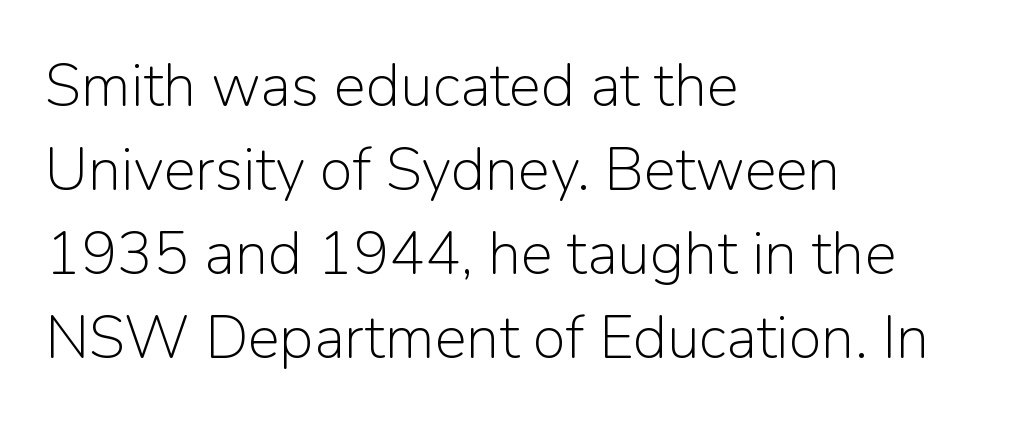
Q: Is the text bold? A: No.
Q: Is the text italic (slanted)? A: No, it is upright.
Q: Is the typeface a serif or a sans-serif typeface? A: Sans-serif.
Q: Is the text underlined? A: No.
Q: How is the paragraph aligned? A: Left-aligned.
Q: Is the spacing between letters normal or unusually wide? A: Normal.
Q: Is the spacing between lines tight, normal or loose? A: Normal.
Q: Width (condensed, normal, or wide)? A: Normal.
Q: Stroke contrast? A: Low.
Q: x-height? A: Medium.
Q: Monospaced? A: No.
